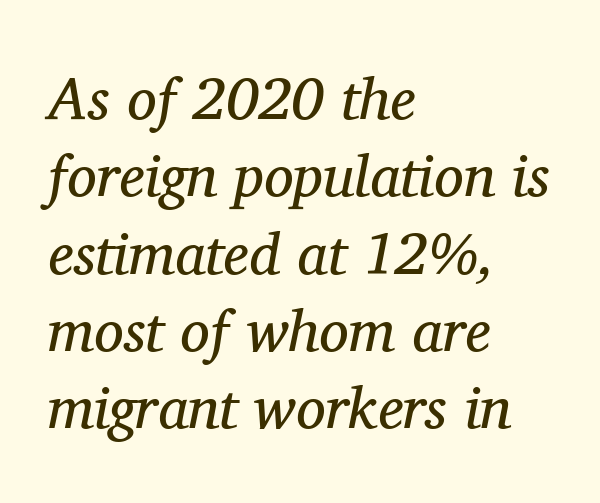
{"serif": "yes", "italic": "yes", "lean": "right", "slant_degrees": 11, "bold": "no", "weight": "regular", "width": "normal", "stroke_contrast": "medium", "x_height": "medium", "monospaced": "no", "underline": "no", "align": "left", "line_spacing": "normal", "line_spacing_ratio": 1.31, "letter_spacing": "normal", "letter_spacing_em": 0.0, "glyph_px": 59}
